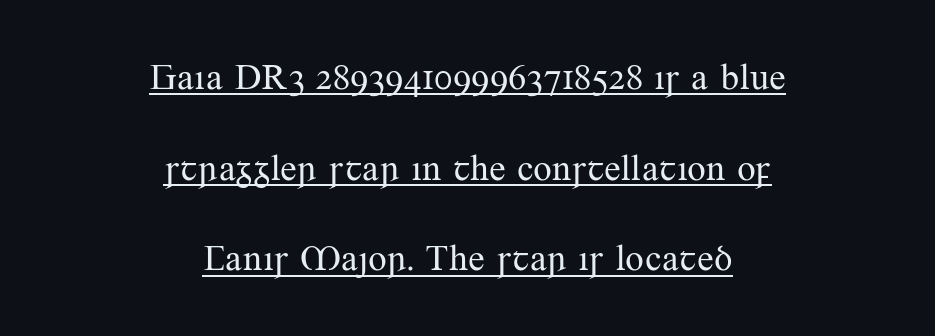
Q: Is the text bold? A: No.
Q: Is the text italic (slanted)? A: No, it is upright.
Q: Is the typeface a serif or a sans-serif typeface? A: Serif.
Q: Is the text underlined? A: Yes.
Q: How is the paragraph aligned? A: Centered.
Q: Is the spacing between letters normal or unusually wide? A: Normal.
Q: Is the spacing between lines tight, normal or loose? A: Loose.
Q: Width (condensed, normal, or wide)? A: Normal.
Q: Stroke contrast? A: Medium.
Q: x-height? A: Small.
Q: Monospaced? A: No.
